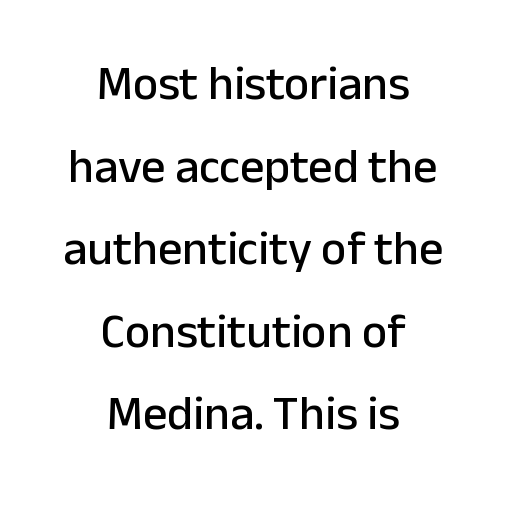
{"serif": "no", "italic": "no", "width": "normal", "stroke_contrast": "low", "x_height": "medium", "monospaced": "no", "underline": "no", "align": "center", "line_spacing_ratio": 1.72, "letter_spacing": "normal", "letter_spacing_em": 0.0, "glyph_px": 48}
